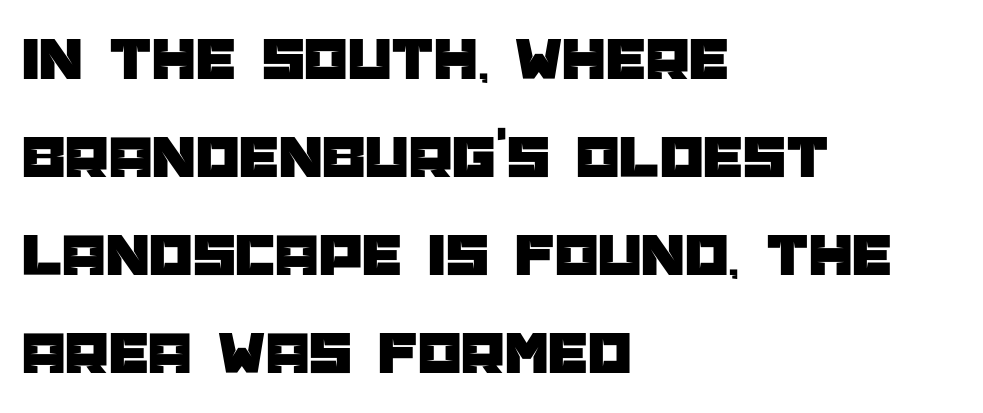
Nothing unusual about the tracking: characters are spaced as the font intends. Posture: vertical. This sample has the flowing, uneven cadence of proportional lettering. The rendering shows plain stroke endings on the letterforms — a sans-serif design.
